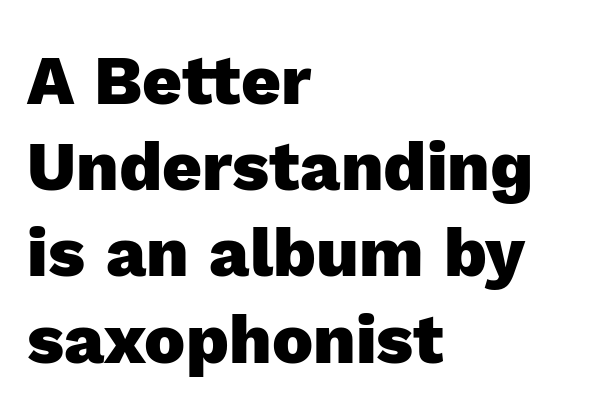
Q: Is the text bold? A: Yes.
Q: Is the text italic (slanted)? A: No, it is upright.
Q: Is the typeface a serif or a sans-serif typeface? A: Sans-serif.
Q: Is the text underlined? A: No.
Q: How is the paragraph aligned? A: Left-aligned.
Q: Is the spacing between letters normal or unusually wide? A: Normal.
Q: Is the spacing between lines tight, normal or loose? A: Normal.
Q: Width (condensed, normal, or wide)? A: Normal.
Q: x-height? A: Medium.
Q: Monospaced? A: No.
